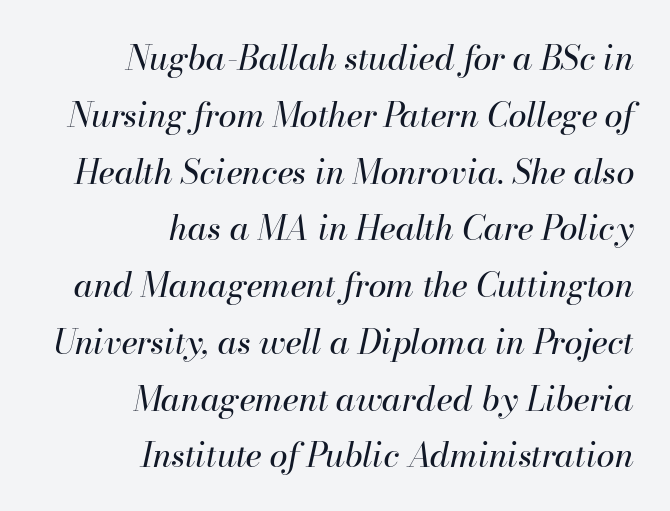
The text block is weighted toward the right margin, trailing off unevenly leftward. Spacing between characters is what you'd get straight out of the box. Is the stroke heavy? The answer is a plain regular-or-lighter. Lines of text with bare space underneath.
